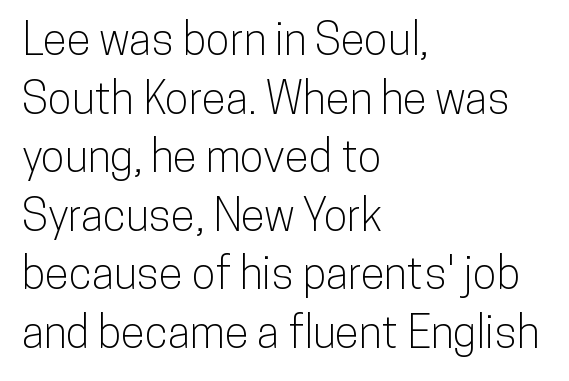
{"serif": "no", "italic": "no", "width": "condensed", "stroke_contrast": "low", "x_height": "medium", "monospaced": "no", "underline": "no", "align": "left", "line_spacing": "normal", "line_spacing_ratio": 1.33, "letter_spacing": "normal", "letter_spacing_em": 0.0, "glyph_px": 44}
